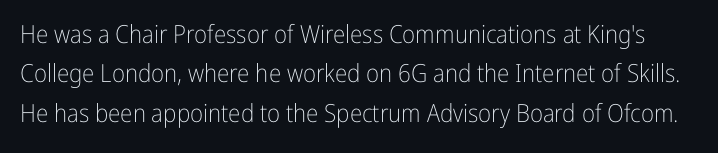
The image shows 25 px text type, upright; set normal line spacing (1.58x), normal letter spacing, not underlined.
